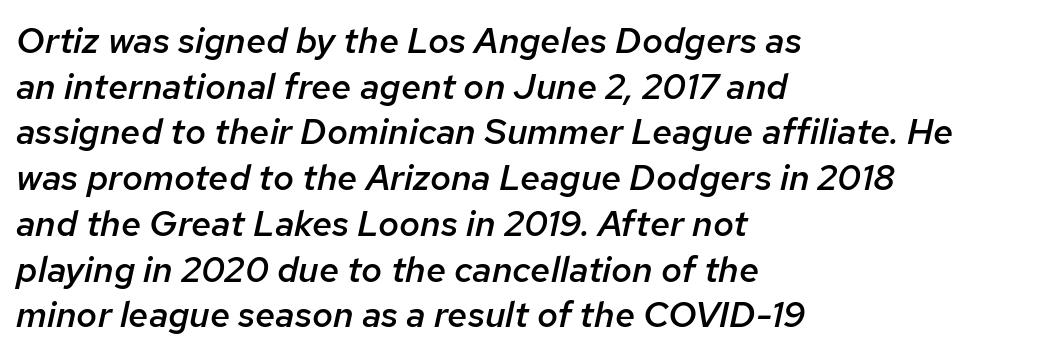
The image shows 36 px semibold type, italic (leaning right); set left-aligned, normal line spacing (1.27x), normal letter spacing, not underlined; low stroke contrast and a medium x-height.
